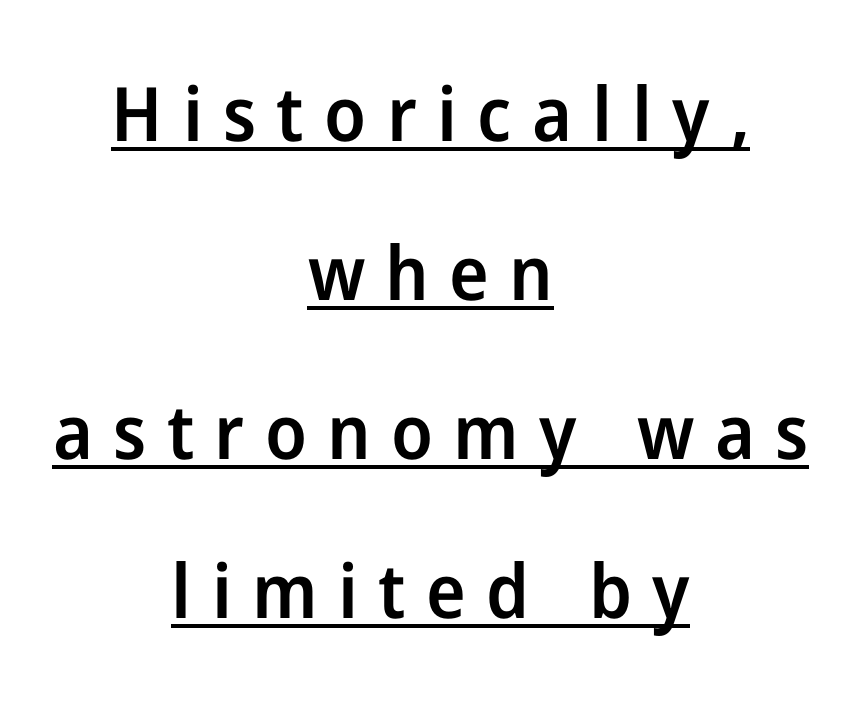
Notice how a bar underscores the lettering throughout. Typesetter's note: demi weight, one step under bold. Loosely led — the rows are spread out. Spacing verdict: proportional, widths tailored to each character. Caption: expanded tracking, letters set apart. The font family rendered here belongs to the sans-serif group.
